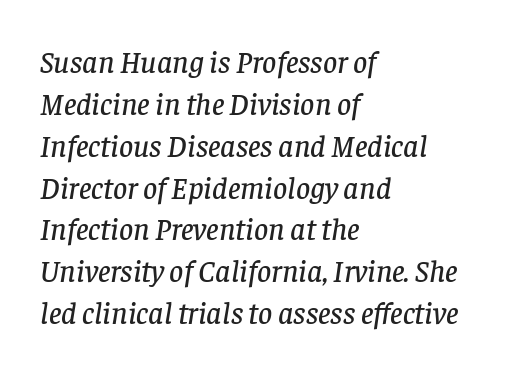
The image shows 31 px serif type, italic (leaning right); set left-aligned, normal line spacing (1.35x), normal letter spacing, not underlined; low stroke contrast and a large x-height.
